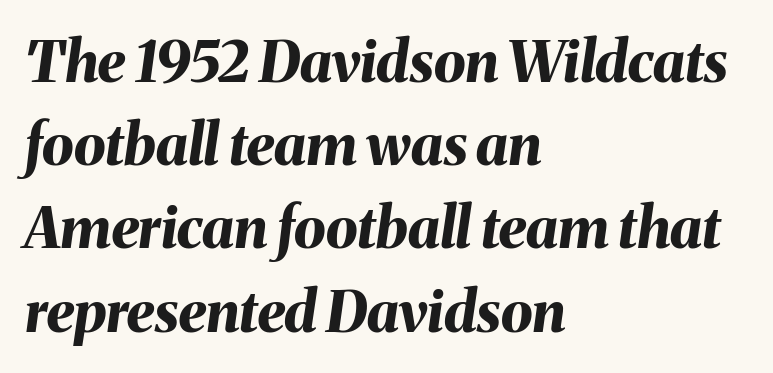
Q: Is the text bold? A: Yes.
Q: Is the text italic (slanted)? A: Yes, it leans right by about 8 degrees.
Q: Is the text underlined? A: No.
Q: How is the paragraph aligned? A: Left-aligned.
Q: Is the spacing between letters normal or unusually wide? A: Normal.
Q: Is the spacing between lines tight, normal or loose? A: Normal.
Q: Width (condensed, normal, or wide)? A: Normal.
Q: Stroke contrast? A: Medium.
Q: x-height? A: Medium.
Q: Monospaced? A: No.
